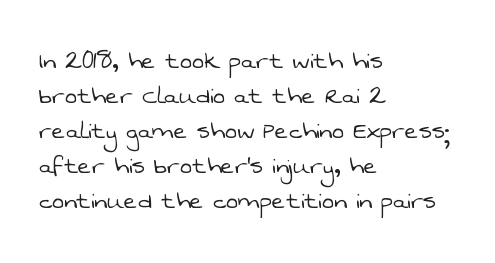
Unbolded letterforms with no extra heft. Left-aligned paragraph, ragged on the right. Look at the tracking — it's just the regular setting, nothing added. Check the space under the baseline: it is left empty. This sample has the flowing, uneven cadence of proportional lettering.
